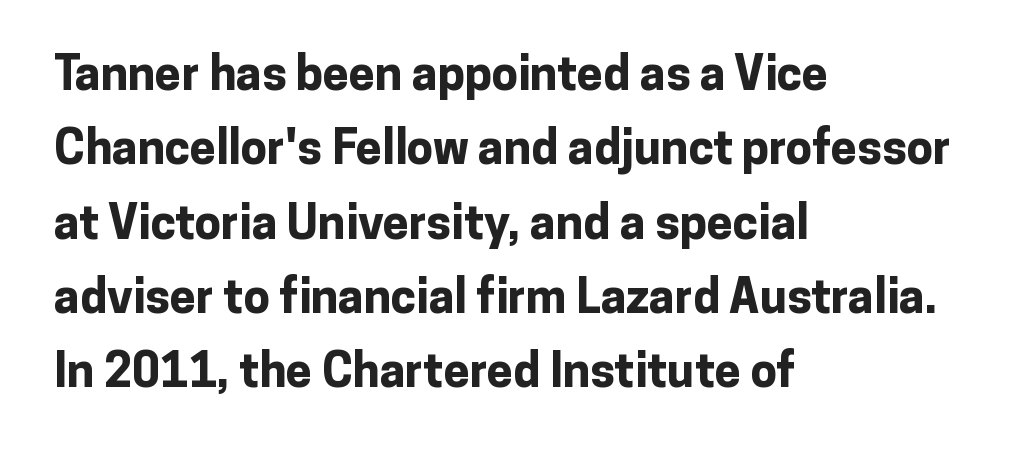
The image shows 47 px bold sans-serif type, upright; set left-aligned, normal line spacing (1.58x), normal letter spacing, not underlined; low stroke contrast and a medium x-height.
